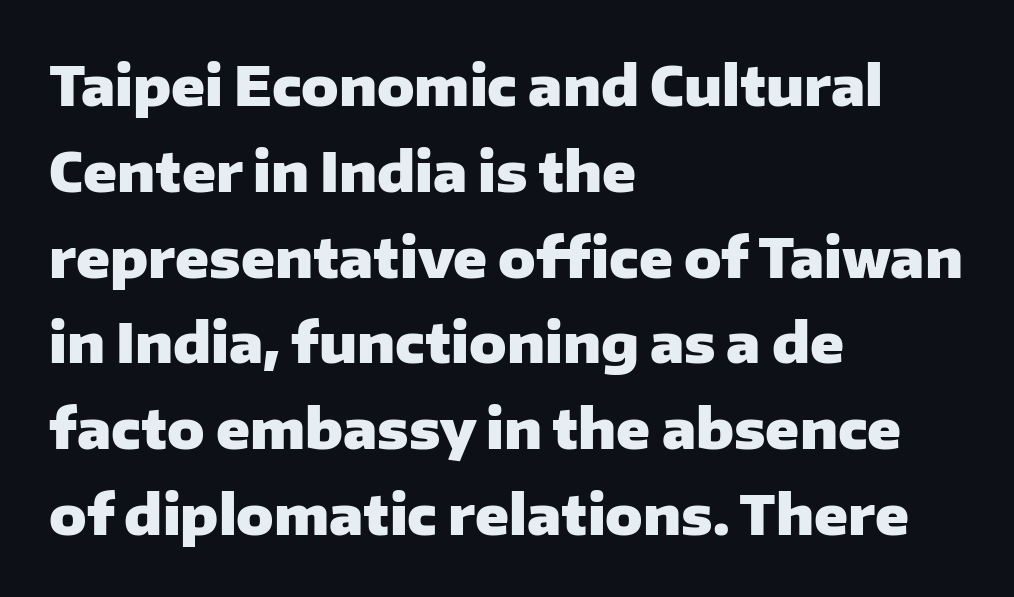
{"serif": "no", "italic": "no", "bold": "yes", "weight": "heavy", "width": "normal", "stroke_contrast": "low", "x_height": "medium", "monospaced": "no", "underline": "no", "align": "left", "line_spacing": "normal", "line_spacing_ratio": 1.56, "letter_spacing": "normal", "letter_spacing_em": 0.0, "glyph_px": 55}
